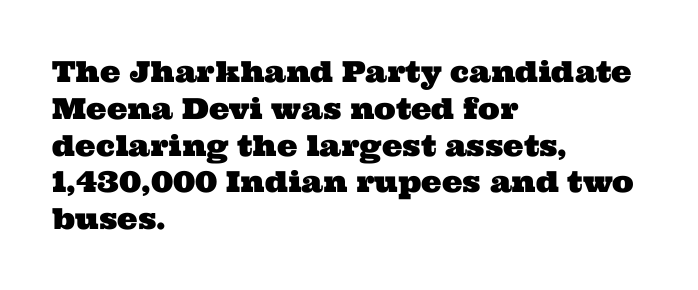
{"serif": "yes", "width": "wide", "stroke_contrast": "medium", "x_height": "medium", "monospaced": "no", "underline": "no", "align": "left", "line_spacing": "normal", "line_spacing_ratio": 1.27, "letter_spacing": "normal", "letter_spacing_em": 0.0, "glyph_px": 29}
